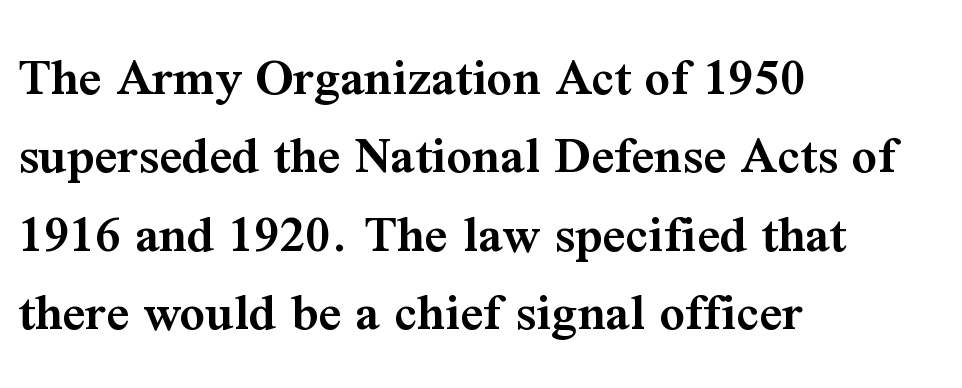
{"serif": "yes", "italic": "no", "bold": "semi", "weight": "semibold", "width": "normal", "stroke_contrast": "medium", "x_height": "medium", "monospaced": "no", "underline": "no", "align": "left", "line_spacing": "normal", "line_spacing_ratio": 1.4, "letter_spacing": "normal", "letter_spacing_em": 0.0, "glyph_px": 56}
